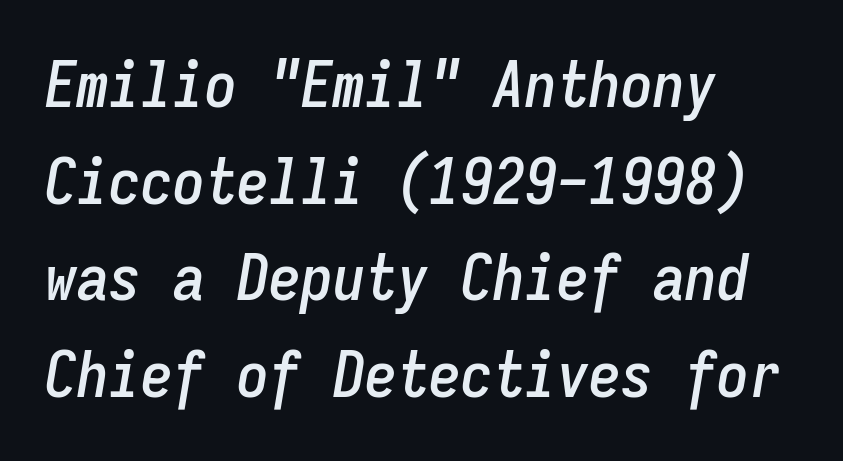
The image shows 64 px condensed type, italic (leaning right), monospaced; set left-aligned, normal line spacing (1.51x), normal letter spacing, not underlined; low stroke contrast and a medium x-height.
